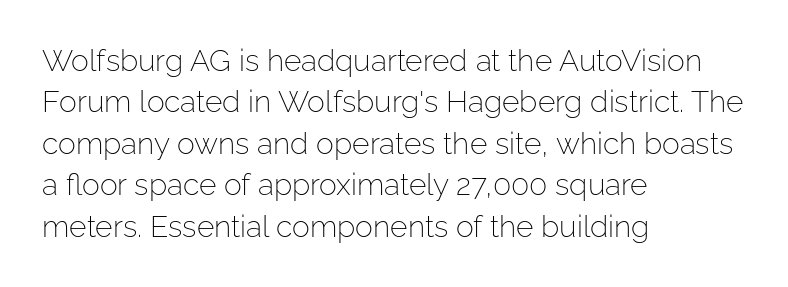
Q: Is the text bold? A: No.
Q: Is the text italic (slanted)? A: No, it is upright.
Q: Is the typeface a serif or a sans-serif typeface? A: Sans-serif.
Q: Is the text underlined? A: No.
Q: How is the paragraph aligned? A: Left-aligned.
Q: Is the spacing between letters normal or unusually wide? A: Normal.
Q: Is the spacing between lines tight, normal or loose? A: Normal.
Q: Width (condensed, normal, or wide)? A: Normal.
Q: Stroke contrast? A: Low.
Q: x-height? A: Medium.
Q: Monospaced? A: No.
